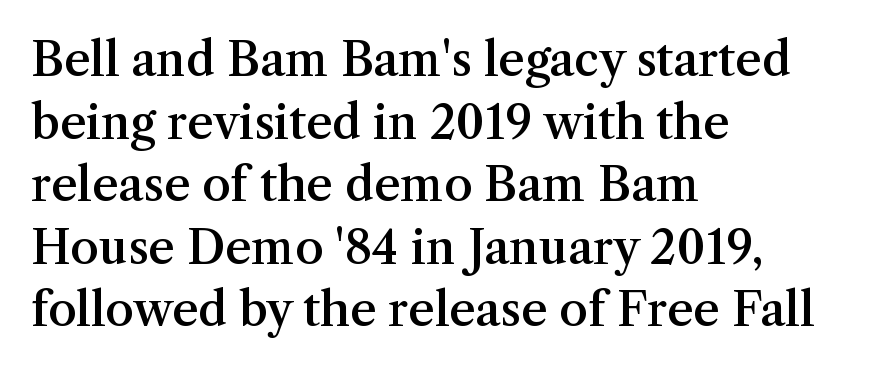
{"serif": "yes", "italic": "no", "bold": "semi", "weight": "semibold", "width": "normal", "stroke_contrast": "medium", "x_height": "medium", "monospaced": "no", "underline": "no", "align": "left", "line_spacing": "normal", "line_spacing_ratio": 1.36, "letter_spacing": "normal", "letter_spacing_em": 0.0, "glyph_px": 46}
